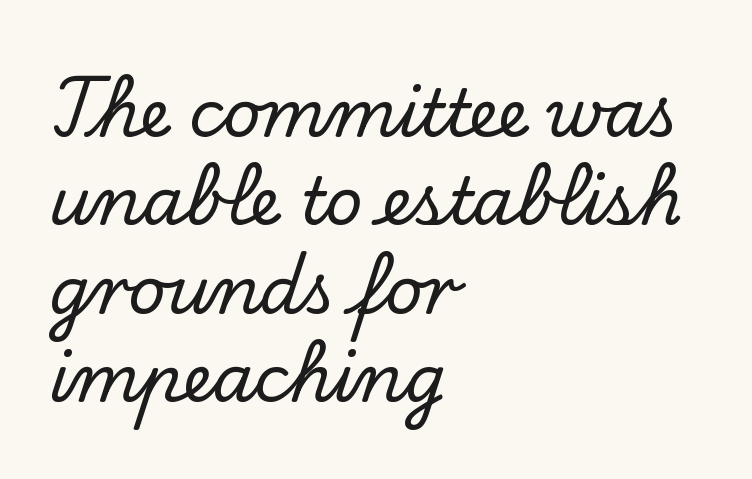
Short and long lines alike share a common starting point at left. Clear beneath every line of the passage. Nobody touched the tracking dial on this one. A typesetter would call this leading conventional body-copy spacing. Note: serifs present on the glyphs.
